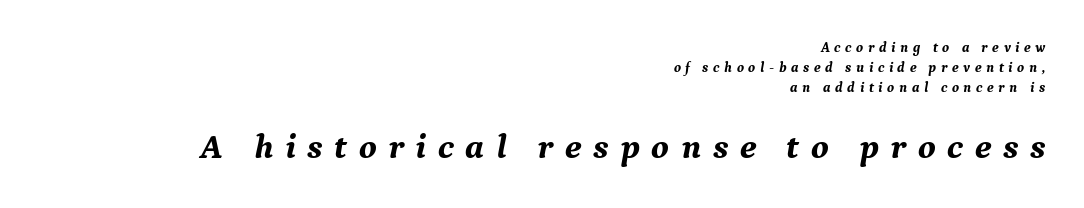
Q: Is the text bold? A: Yes.
Q: Is the text italic (slanted)? A: Yes, it leans right by about 9 degrees.
Q: Is the typeface a serif or a sans-serif typeface? A: Serif.
Q: Is the text underlined? A: No.
Q: How is the paragraph aligned? A: Right-aligned.
Q: Is the spacing between letters normal or unusually wide? A: Unusually wide.
Q: Is the spacing between lines tight, normal or loose? A: Normal.
Q: Which block of text is set in a larger size, the first (top) or the second (bottom)? A: The second (bottom) one.
Q: Width (condensed, normal, or wide)? A: Normal.
Q: Stroke contrast? A: Medium.
Q: x-height? A: Medium.
Q: Monospaced? A: No.
